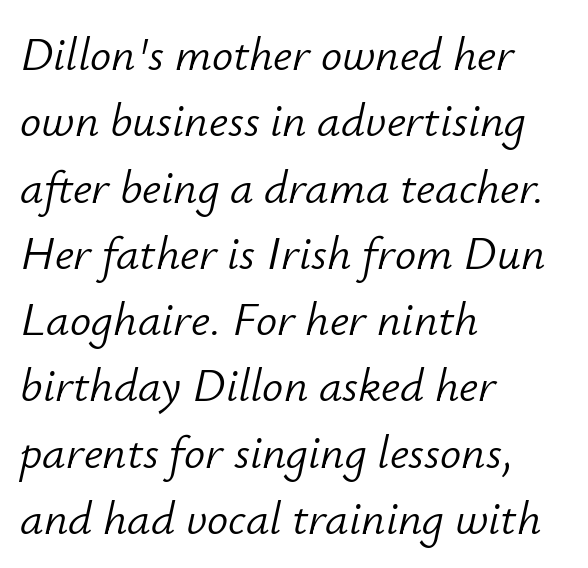
The image shows 47 px light type, italic (leaning right); set left-aligned, normal line spacing (1.41x), normal letter spacing, not underlined; low stroke contrast and a small x-height.
